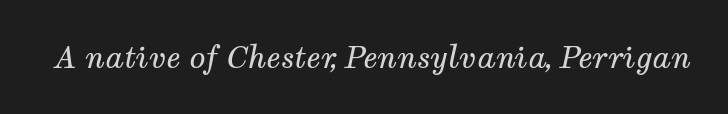
Is this a sans? No — the strokes have serifs. No word sits above an underline. This sample has the flowing, uneven cadence of proportional lettering. The gaps between neighbouring characters are ordinary and unremarkable.
